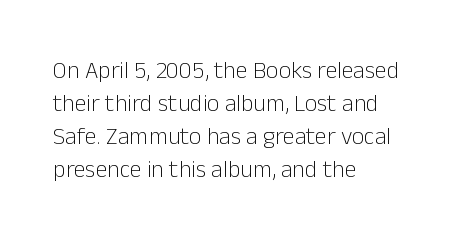
{"italic": "no", "bold": "no", "underline": "no", "align": "left", "line_spacing": "normal", "line_spacing_ratio": 1.37, "letter_spacing": "normal", "letter_spacing_em": 0.0, "glyph_px": 24}
